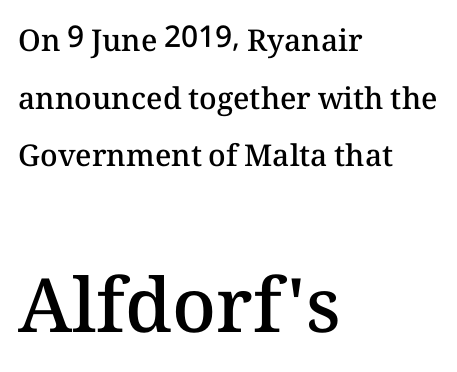
Reading top to bottom, the characters get bigger at the block break. The type is set solid horizontally, with unmodified tracking. Varying glyph widths throughout — classic text-font behaviour. The letters are semibold — heavier than regular but short of a full bold. Line beginnings align vertically; line endings do not.
